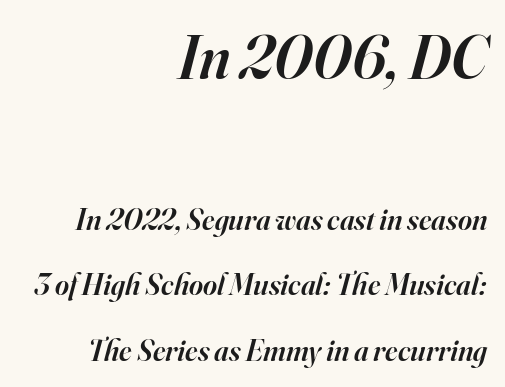
{"serif": "yes", "italic": "yes", "lean": "right", "slant_degrees": 16, "bold": "semi", "weight": "semibold", "width": "normal", "stroke_contrast": "high", "x_height": "small", "monospaced": "no", "underline": "no", "align": "right", "line_spacing": "loose", "line_spacing_ratio": 2.18, "letter_spacing": "normal", "letter_spacing_em": 0.0, "larger_block": "first", "size_ratio": 2.03, "glyph_px": 61}
